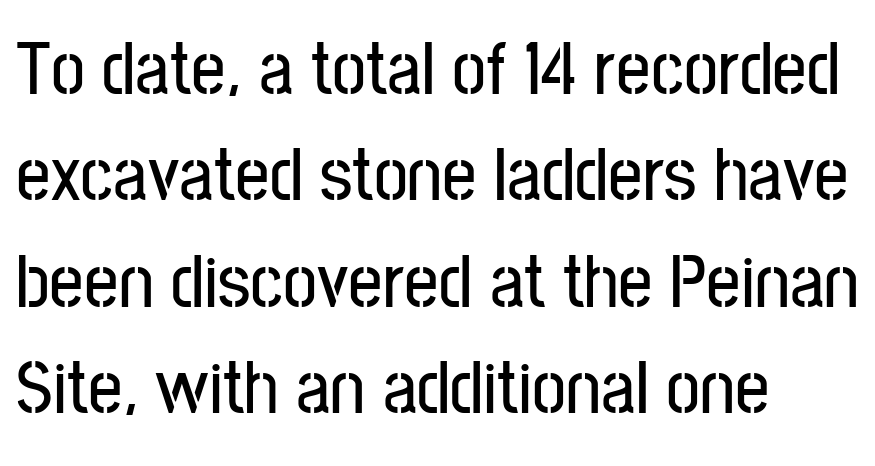
Q: Is the text italic (slanted)? A: No, it is upright.
Q: Is the typeface a serif or a sans-serif typeface? A: Sans-serif.
Q: Is the text underlined? A: No.
Q: How is the paragraph aligned? A: Left-aligned.
Q: Is the spacing between letters normal or unusually wide? A: Normal.
Q: Is the spacing between lines tight, normal or loose? A: Normal.
Q: Width (condensed, normal, or wide)? A: Condensed.
Q: Stroke contrast? A: Low.
Q: x-height? A: Medium.
Q: Monospaced? A: No.
